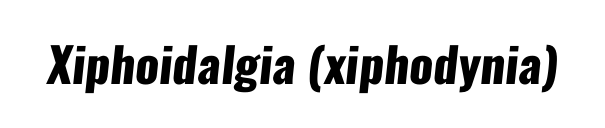
The image shows 48 px heavy, condensed sans-serif type; set normal letter spacing, not underlined; low stroke contrast and a medium x-height.
